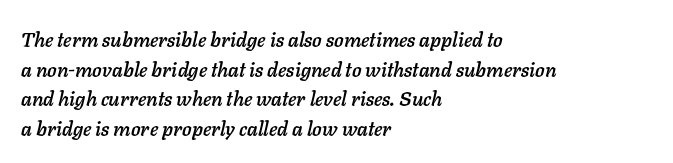
The image shows 20 px text type, italic (leaning right); set left-aligned, normal line spacing (1.48x), normal letter spacing, not underlined.
